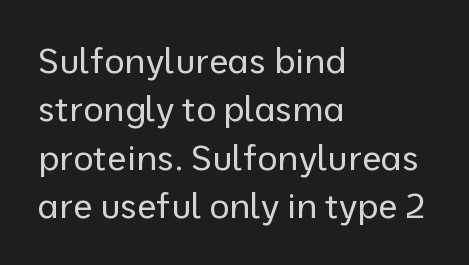
The image shows 35 px regular-weight sans-serif type, upright; set left-aligned, normal line spacing (1.38x), normal letter spacing, not underlined; low stroke contrast and a medium x-height.
